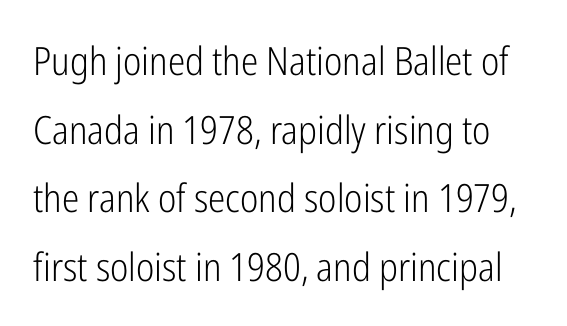
Q: Is the text bold? A: No.
Q: Is the text italic (slanted)? A: No, it is upright.
Q: Is the typeface a serif or a sans-serif typeface? A: Sans-serif.
Q: Is the text underlined? A: No.
Q: Is the spacing between letters normal or unusually wide? A: Normal.
Q: Width (condensed, normal, or wide)? A: Condensed.
Q: Stroke contrast? A: Low.
Q: x-height? A: Medium.
Q: Monospaced? A: No.
